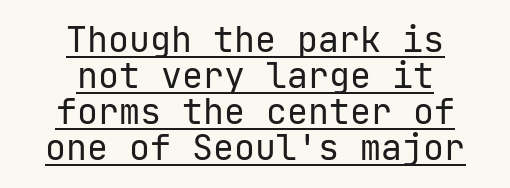
{"serif": "no", "italic": "no", "bold": "no", "weight": "regular", "width": "normal", "stroke_contrast": "low", "x_height": "medium", "underline": "yes", "align": "center", "line_spacing": "tight", "line_spacing_ratio": 1.03, "letter_spacing": "normal", "letter_spacing_em": 0.0, "glyph_px": 35}
